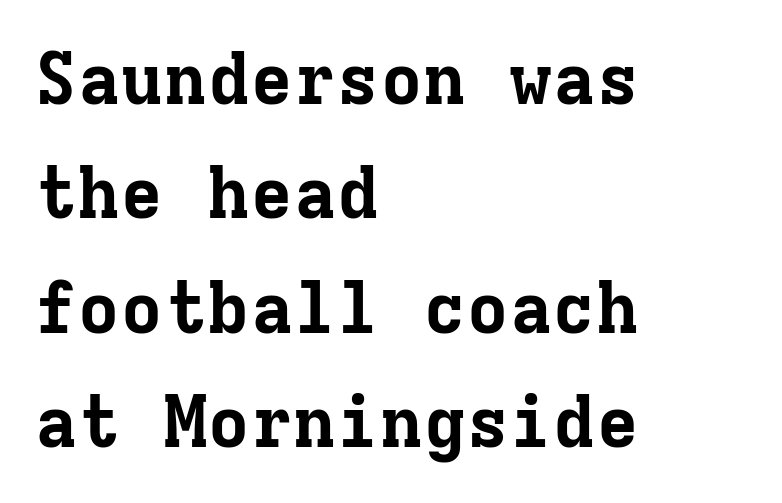
The image shows 72 px bold serif type, upright, monospaced; set left-aligned, normal line spacing (1.59x), normal letter spacing, not underlined; low stroke contrast and a medium x-height.
